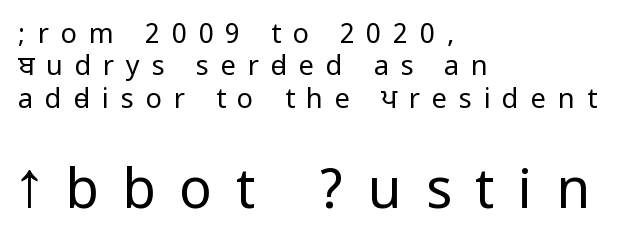
The image shows 54 px regular-weight, condensed sans-serif type, upright; set left-aligned, line spacing 1.2x, unusually wide letter spacing (+0.44 em), not underlined; the second (bottom) block is 2.0x larger; low stroke contrast.
